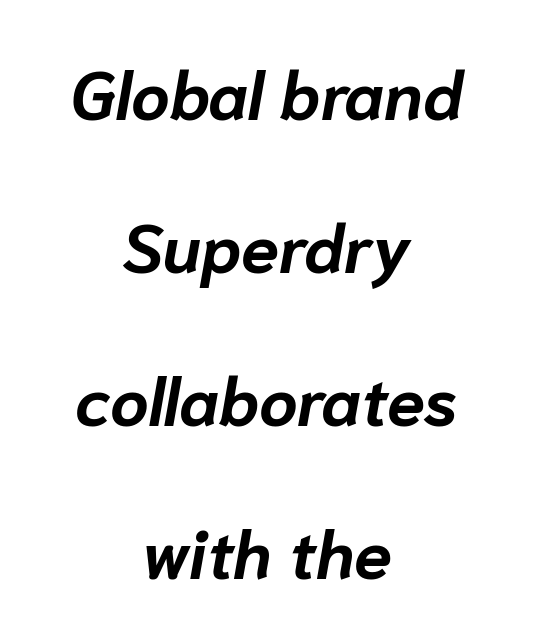
The image shows 68 px bold type, italic (leaning right); set centered, loose line spacing (2.25x), normal letter spacing, not underlined; low stroke contrast and a medium x-height.
